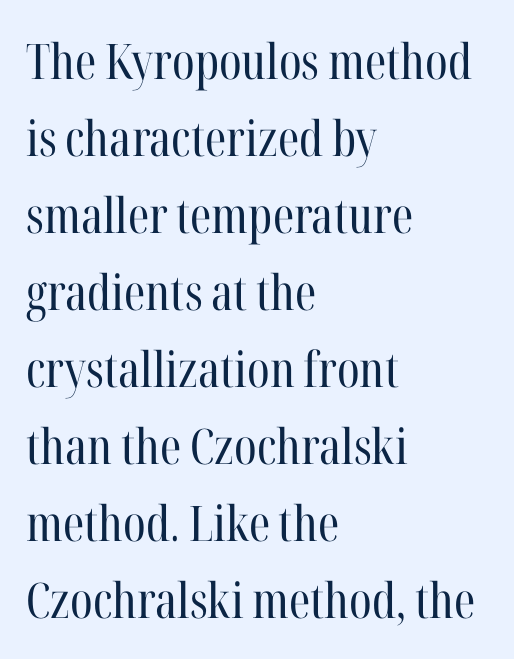
The image shows 49 px regular-weight, condensed serif type, upright; set left-aligned, normal line spacing (1.57x), normal letter spacing, not underlined; high stroke contrast and a medium x-height.
